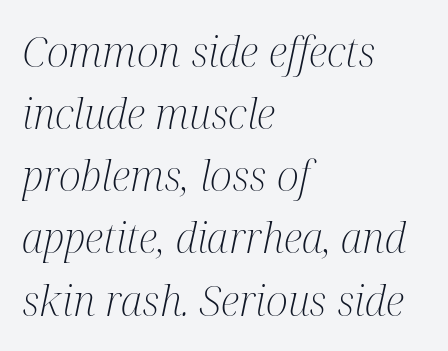
Q: Is the text bold? A: No.
Q: Is the text italic (slanted)? A: Yes, it leans right by about 12 degrees.
Q: Is the typeface a serif or a sans-serif typeface? A: Serif.
Q: Is the text underlined? A: No.
Q: How is the paragraph aligned? A: Left-aligned.
Q: Is the spacing between letters normal or unusually wide? A: Normal.
Q: Is the spacing between lines tight, normal or loose? A: Normal.
Q: Width (condensed, normal, or wide)? A: Condensed.
Q: Stroke contrast? A: Medium.
Q: x-height? A: Medium.
Q: Monospaced? A: No.
